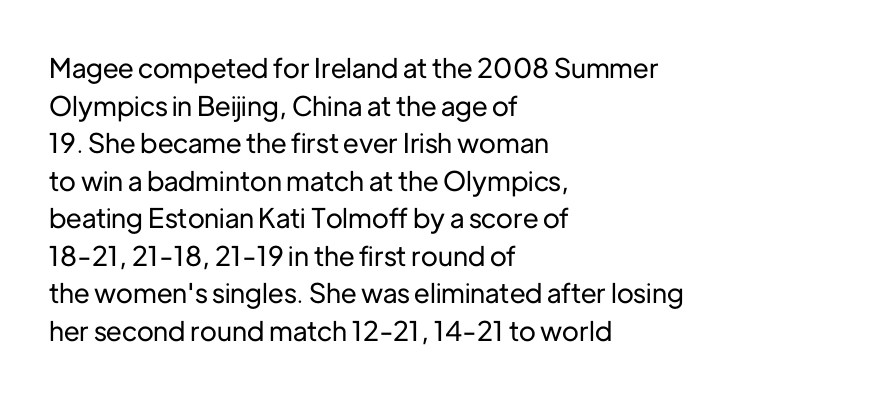
Plain, unruled lines of type. The lines in this sample share a left origin and differ only in where they stop. The specimen reads as upright at a glance. Letter spacing: default. If you measured baseline to baseline, you'd find a middling distance.
